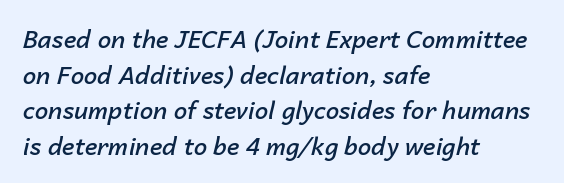
{"italic": "yes", "lean": "right", "slant_degrees": 14, "bold": "semi", "underline": "no", "align": "left", "line_spacing": "normal", "line_spacing_ratio": 1.48, "letter_spacing": "normal", "letter_spacing_em": 0.0, "glyph_px": 24}
